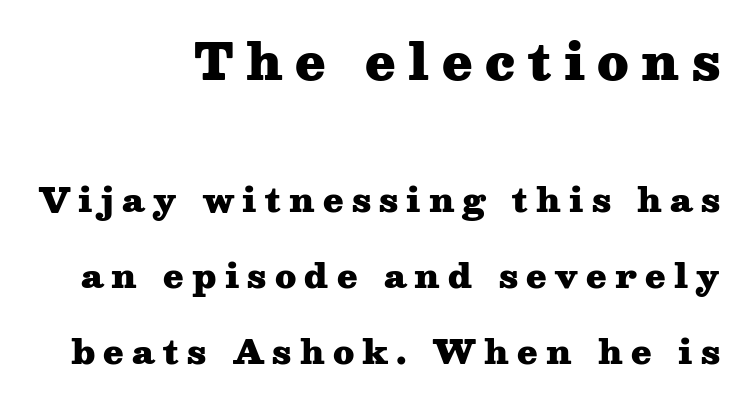
Short note: letters widely spaced. Each letter's strokes conclude with small projecting serifs. The lettering holds an erect, upright posture throughout. The paragraph has a hard right edge and a soft left edge. Do the characters align in a grid? No, the font is proportional. The composition opens big and finishes small.
